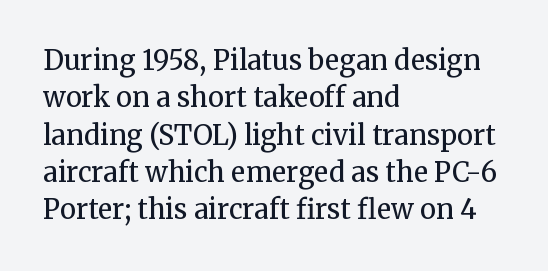
Q: Is the text bold? A: No.
Q: Is the text italic (slanted)? A: No, it is upright.
Q: Is the text underlined? A: No.
Q: How is the paragraph aligned? A: Left-aligned.
Q: Is the spacing between letters normal or unusually wide? A: Normal.
Q: Is the spacing between lines tight, normal or loose? A: Normal.
